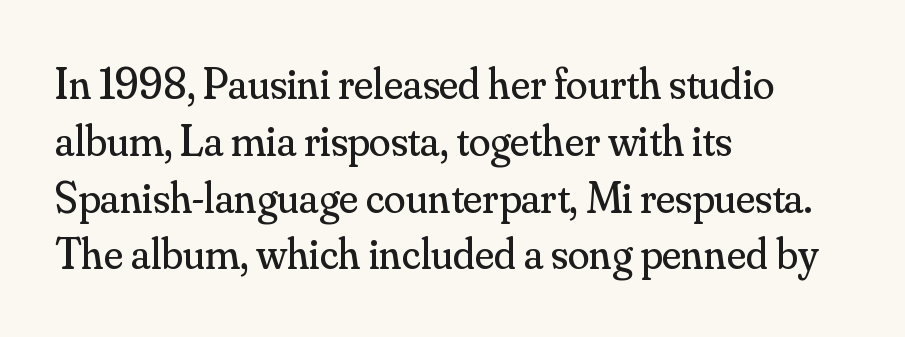
Q: Is the text bold? A: No.
Q: Is the text italic (slanted)? A: No, it is upright.
Q: Is the typeface a serif or a sans-serif typeface? A: Serif.
Q: Is the text underlined? A: No.
Q: How is the paragraph aligned? A: Left-aligned.
Q: Is the spacing between letters normal or unusually wide? A: Normal.
Q: Is the spacing between lines tight, normal or loose? A: Normal.
Q: Width (condensed, normal, or wide)? A: Normal.
Q: Stroke contrast? A: Medium.
Q: x-height? A: Small.
Q: Monospaced? A: No.
